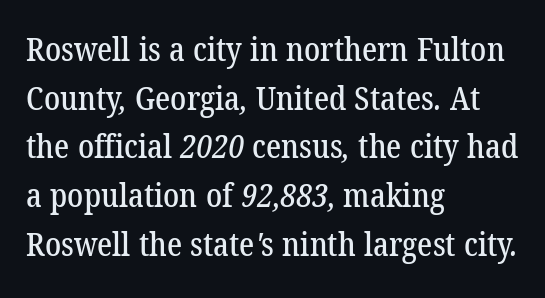
Is this a sans? No — the strokes have serifs. The line-height multiplier appears to be the usual default. Is the block centered? No — it sits flush against the left margin. The rendering uses natural spacing where letterforms have individual widths. No extra tracking has been applied to these lines. Underlining? Definitely not there.
